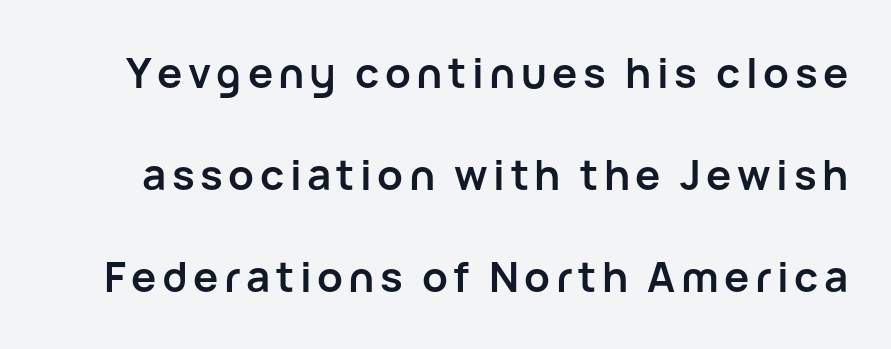
Plain, unruled lines of type. These words are printed bold, with thick strokes throughout. Character widths vary here, with narrow letters taking less room than wide ones. Unlike a traditional serif, this face leaves its strokes unadorned. Designer's note — italics off, roman on. Rows of type keep a wide berth in the vertical direction.
